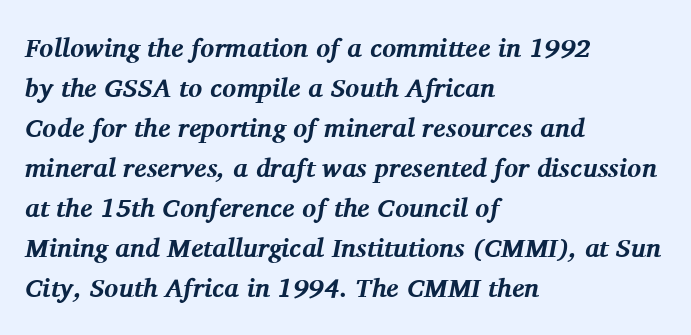
Q: Is the text bold? A: Yes.
Q: Is the text italic (slanted)? A: Yes, it leans right by about 11 degrees.
Q: Is the text underlined? A: No.
Q: How is the paragraph aligned? A: Left-aligned.
Q: Is the spacing between letters normal or unusually wide? A: Normal.
Q: Is the spacing between lines tight, normal or loose? A: Normal.
